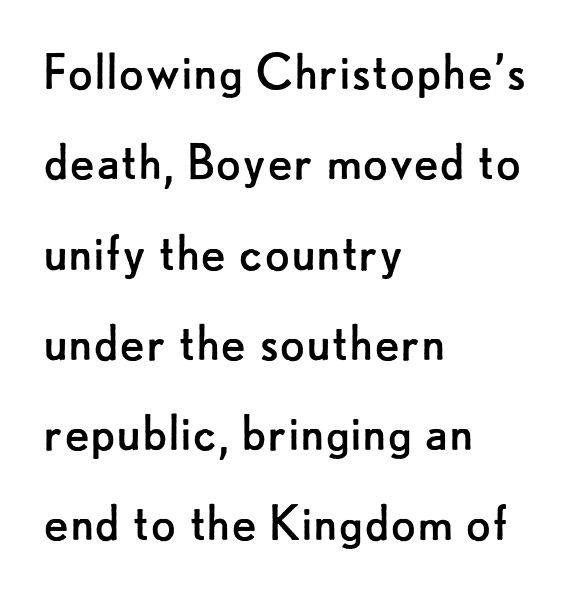
Q: Is the text bold? A: No.
Q: Is the text italic (slanted)? A: No, it is upright.
Q: Is the typeface a serif or a sans-serif typeface? A: Sans-serif.
Q: Is the text underlined? A: No.
Q: How is the paragraph aligned? A: Left-aligned.
Q: Is the spacing between letters normal or unusually wide? A: Normal.
Q: Is the spacing between lines tight, normal or loose? A: Normal.
Q: Width (condensed, normal, or wide)? A: Normal.
Q: Stroke contrast? A: Low.
Q: x-height? A: Small.
Q: Monospaced? A: No.
